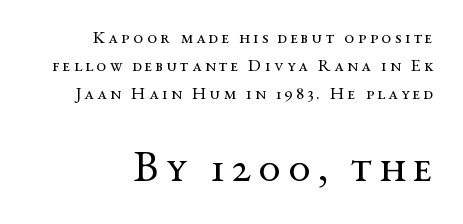
The image shows 44 px regular-weight, wide serif type, upright; set right-aligned, normal line spacing (1.55x), not underlined; the second (bottom) block is 2.44x larger; medium stroke contrast and a medium x-height.
